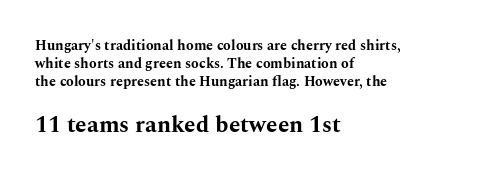
{"italic": "no", "bold": "yes", "underline": "no", "align": "left", "line_spacing": "normal", "line_spacing_ratio": 1.27, "letter_spacing": "normal", "letter_spacing_em": 0.0, "larger_block": "second", "size_ratio": 1.64, "glyph_px": 23}
